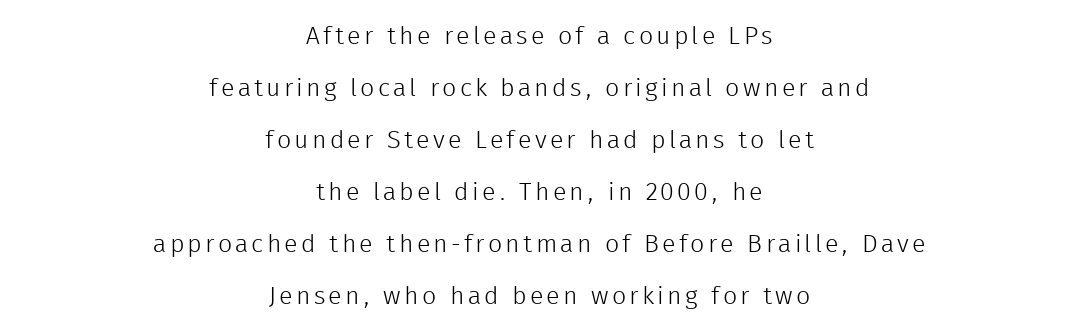
Horizontal bands of white between lines are thick stripes. Casual observation: everything's sitting right in the middle. The strokes carry an ordinary text weight at most. Check under the words: just untouched page.
